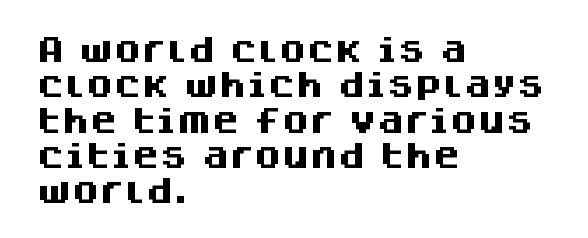
{"serif": "no", "italic": "no", "bold": "yes", "weight": "heavy", "width": "normal", "stroke_contrast": "medium", "x_height": "large", "monospaced": "no", "underline": "no", "align": "left", "line_spacing": "normal", "line_spacing_ratio": 1.26, "letter_spacing": "normal", "letter_spacing_em": 0.0, "glyph_px": 28}
